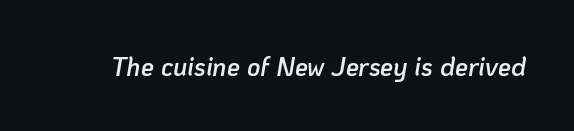
These lines keep a tight, regular rhythm from letter to letter. Weight: semibold (demi). Any mark beneath the type? The region is blank. Posture: slanted.
